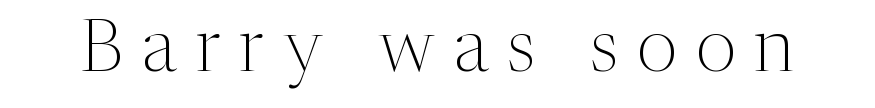
{"serif": "yes", "italic": "no", "bold": "no", "weight": "light", "width": "normal", "stroke_contrast": "medium", "x_height": "medium", "monospaced": "no", "underline": "no", "letter_spacing": "wide", "letter_spacing_em": 0.26, "glyph_px": 73}
